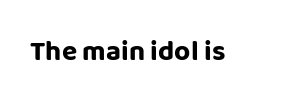
Q: Is the text bold? A: Yes.
Q: Is the text italic (slanted)? A: No, it is upright.
Q: Is the typeface a serif or a sans-serif typeface? A: Sans-serif.
Q: Is the text underlined? A: No.
Q: Is the spacing between letters normal or unusually wide? A: Normal.
Q: Width (condensed, normal, or wide)? A: Normal.
Q: Stroke contrast? A: Low.
Q: x-height? A: Large.
Q: Monospaced? A: No.
